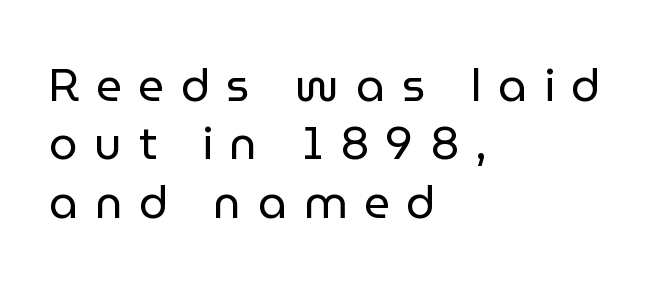
The image shows 45 px regular-weight sans-serif type, upright; set left-aligned, normal line spacing (1.3x), unusually wide letter spacing (+0.37 em), not underlined; low stroke contrast and a medium x-height.
